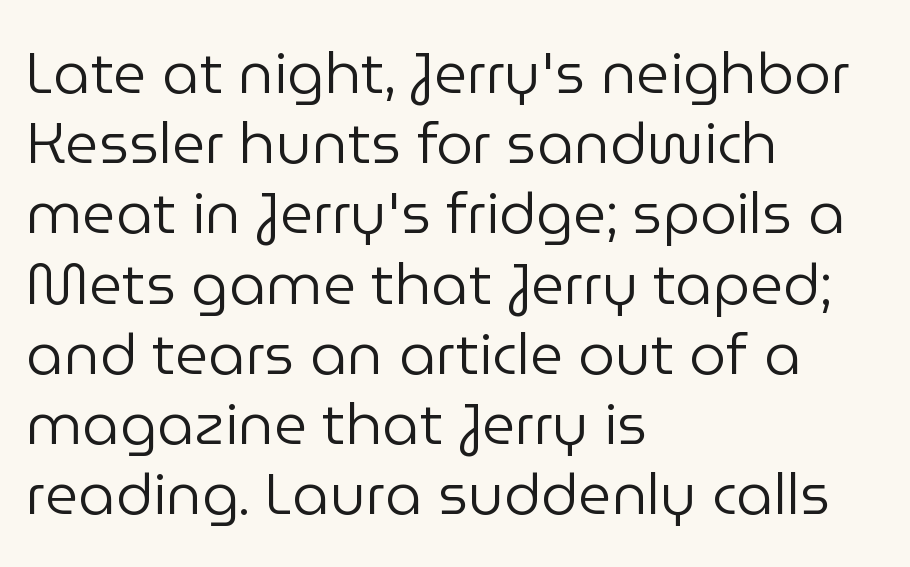
The letters advance in unequal steps, a hallmark of proportional type. The font's upright variant was chosen for this text. Does the copy run flush right? No — it runs flush left. This rendering employs a face without finishing strokes, i.e., a sans-serif. Nothing unusual about the tracking: characters are spaced as the font intends. Lines of text with bare space underneath.
